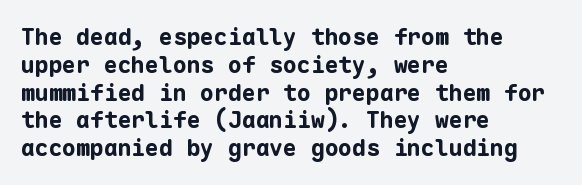
Short and long lines alike share a common starting point at left. Unlike italic type, these characters show no tilt at all. The passage shown is emphatically bold. The face used here is rendered with its standard letterfit. The space beneath each line is pristine and unruled.
